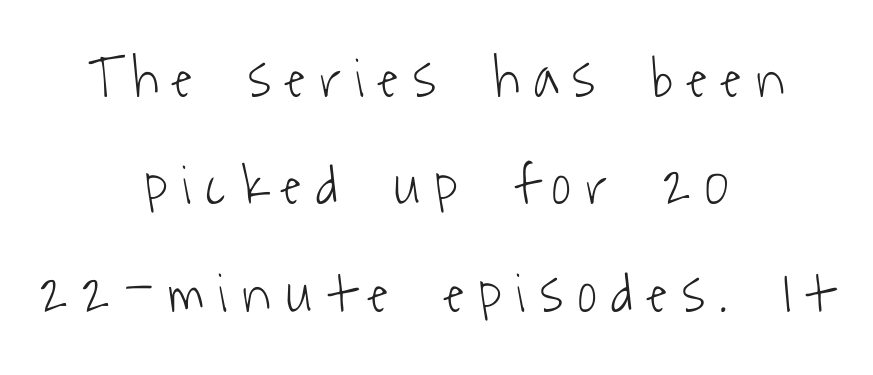
The image shows 58 px light, condensed sans-serif type; set centered, line spacing 1.85x, unusually wide letter spacing (+0.26 em), not underlined; low stroke contrast and a medium x-height.
